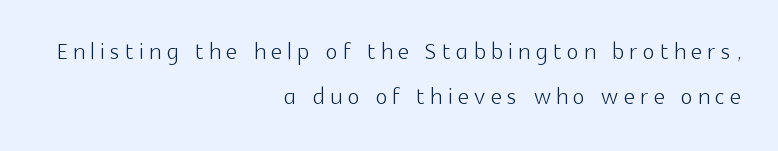
{"serif": "no", "italic": "no", "bold": "no", "weight": "light", "width": "normal", "x_height": "medium", "monospaced": "no", "underline": "no", "align": "right", "line_spacing": "normal", "line_spacing_ratio": 1.45, "glyph_px": 31}
